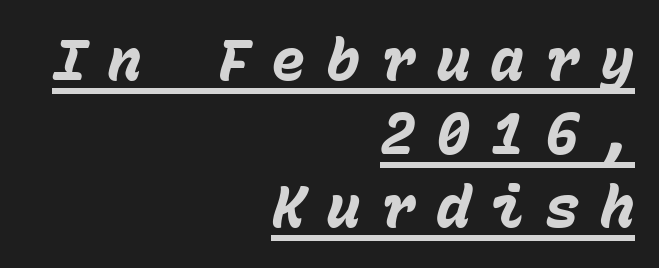
The image shows 57 px heavy type, italic (leaning right), monospaced; set right-aligned, normal line spacing (1.29x), unusually wide letter spacing (+0.36 em), underlined; low stroke contrast and a medium x-height.
